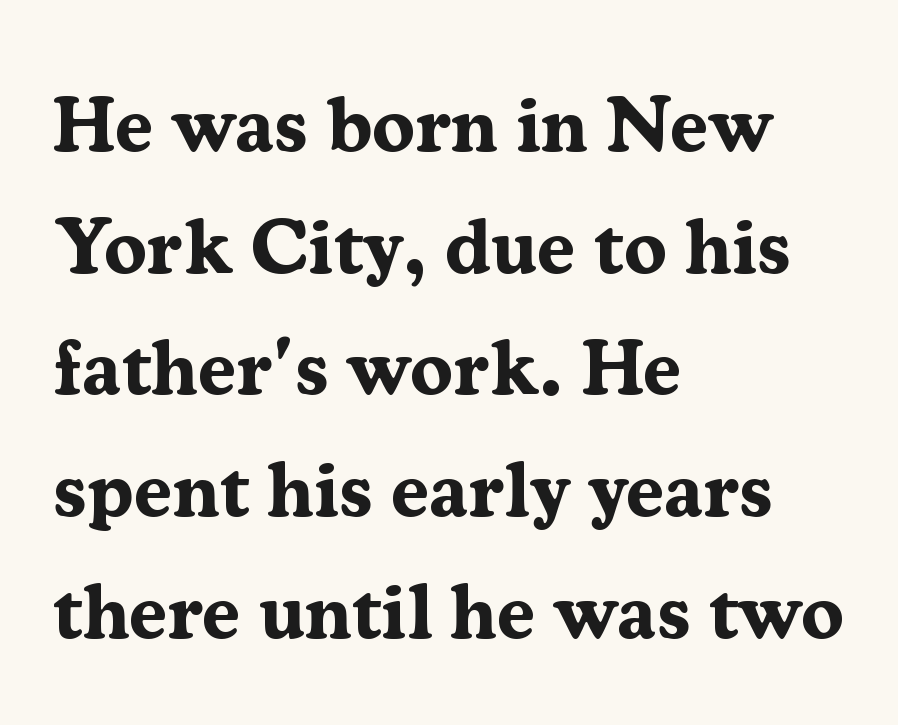
{"serif": "yes", "italic": "no", "bold": "yes", "weight": "bold", "width": "normal", "stroke_contrast": "medium", "x_height": "medium", "monospaced": "no", "underline": "no", "align": "left", "line_spacing": "normal", "line_spacing_ratio": 1.56, "letter_spacing": "normal", "letter_spacing_em": 0.0, "glyph_px": 78}
